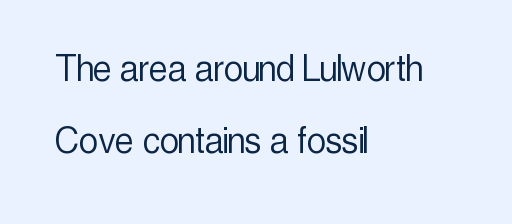
The image shows 42 px light, condensed sans-serif type, upright; set left-aligned, line spacing 1.72x, normal letter spacing, not underlined; a medium x-height.
